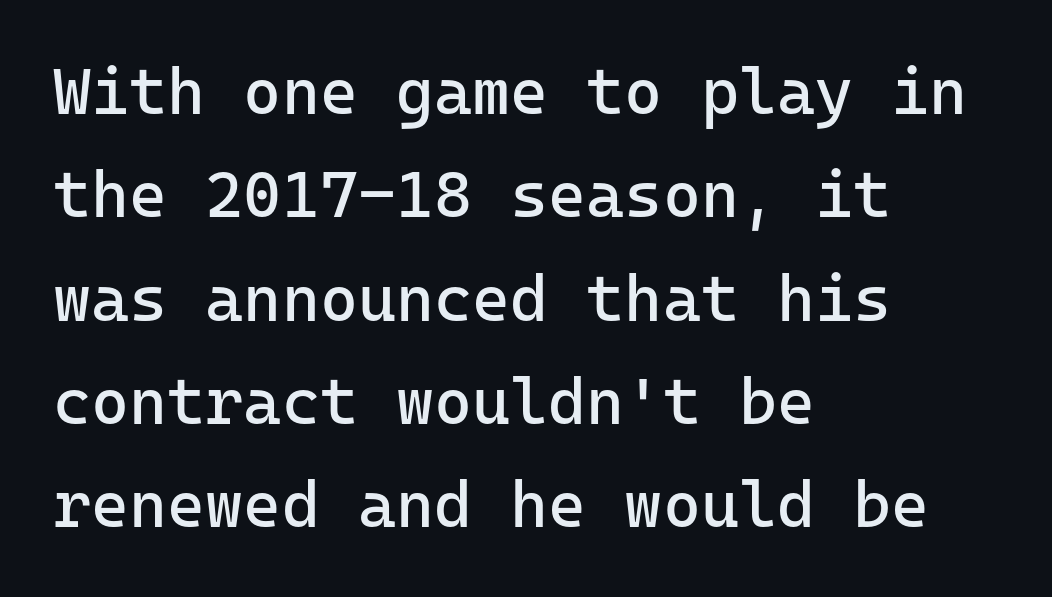
This sample uses a sans-serif face. How would I describe the line gaps? Plain and ordinary. Students, note that the glyphs here touch the page at normal intervals. The zone under the glyphs is completely vacant. Note the uniform advance width — an 'i' takes as much space as an 'm'. The font's upright variant was chosen for this text.
